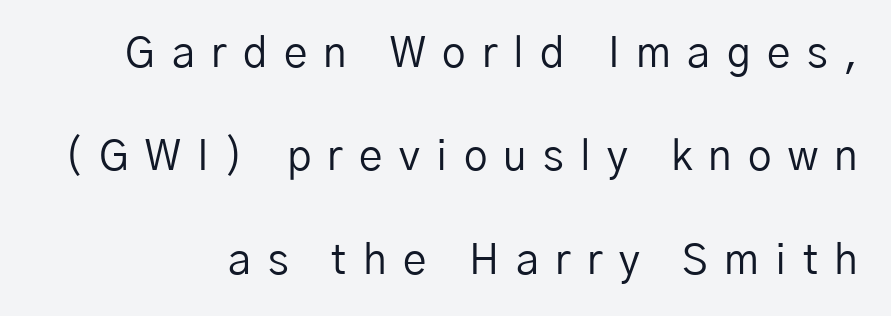
Q: Is the text bold? A: No.
Q: Is the text italic (slanted)? A: No, it is upright.
Q: Is the typeface a serif or a sans-serif typeface? A: Sans-serif.
Q: Is the text underlined? A: No.
Q: How is the paragraph aligned? A: Right-aligned.
Q: Is the spacing between letters normal or unusually wide? A: Unusually wide.
Q: Is the spacing between lines tight, normal or loose? A: Loose.
Q: Width (condensed, normal, or wide)? A: Normal.
Q: Stroke contrast? A: Low.
Q: x-height? A: Medium.
Q: Monospaced? A: No.
